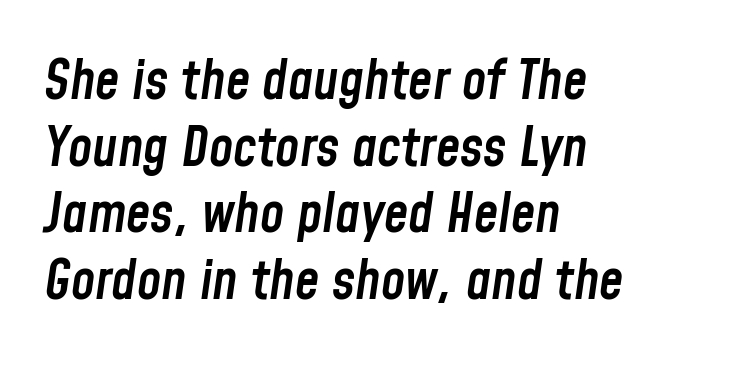
{"italic": "yes", "lean": "right", "slant_degrees": 8, "bold": "semi", "weight": "semibold", "width": "condensed", "stroke_contrast": "low", "x_height": "medium", "monospaced": "no", "underline": "no", "align": "left", "line_spacing_ratio": 1.21, "letter_spacing": "normal", "letter_spacing_em": 0.0, "glyph_px": 55}
